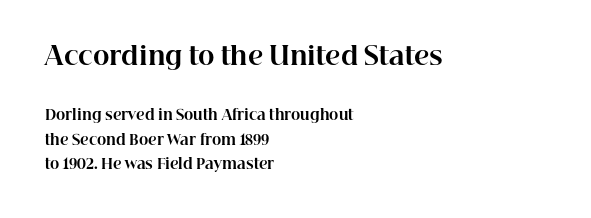
Summary of weight: heavy, a full bold. The space beneath each line is pristine and unruled. In CSS terms this would be text-align: left. The lettering holds an erect, upright posture throughout. The first block has been scaled up relative to the second.
